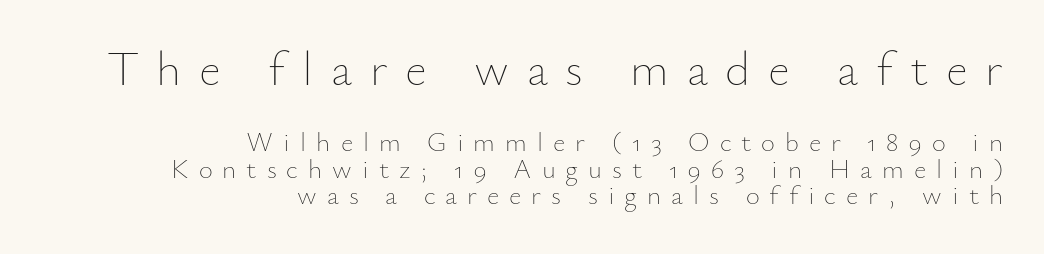
A typesetter would mark this as roman, not italic. The passage shown has open, widely tracked lettering throughout. A typesetter would call this proportional, since set widths differ per character. Weight: in the light-to-regular range. Does the bottom block carry the larger type? No, the top block does.
